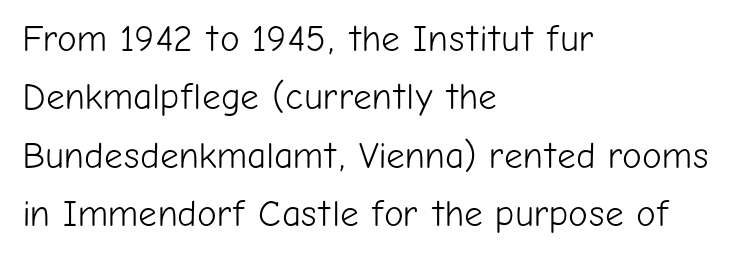
{"serif": "no", "italic": "no", "bold": "no", "weight": "light", "width": "normal", "stroke_contrast": "low", "x_height": "medium", "monospaced": "no", "underline": "no", "align": "left", "line_spacing": "normal", "line_spacing_ratio": 1.58, "letter_spacing": "normal", "letter_spacing_em": 0.0, "glyph_px": 37}
